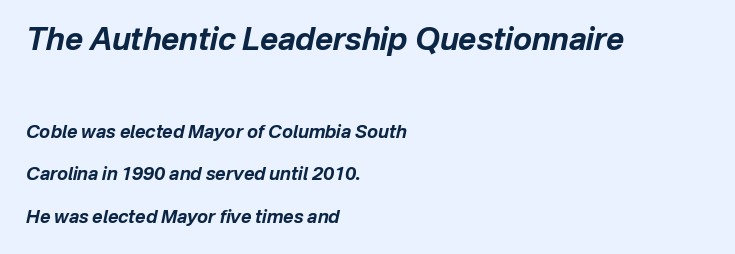
This block would shrink considerably if given ordinary leading; it's expanded now. This sample has the flowing, uneven cadence of proportional lettering. Italic: yes, the glyphs are oblique. Glance below the letters and you will spot only blank space. The block sitting higher on the canvas is the one with enlarged characters. Notice how the passage keeps a crisp vertical edge on the left only.
